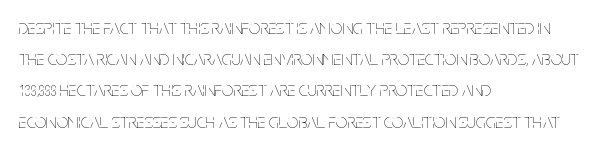
Q: Is the text bold? A: No.
Q: Is the text italic (slanted)? A: No, it is upright.
Q: Is the text underlined? A: No.
Q: How is the paragraph aligned? A: Left-aligned.
Q: Is the spacing between letters normal or unusually wide? A: Normal.
Q: Is the spacing between lines tight, normal or loose? A: Normal.
